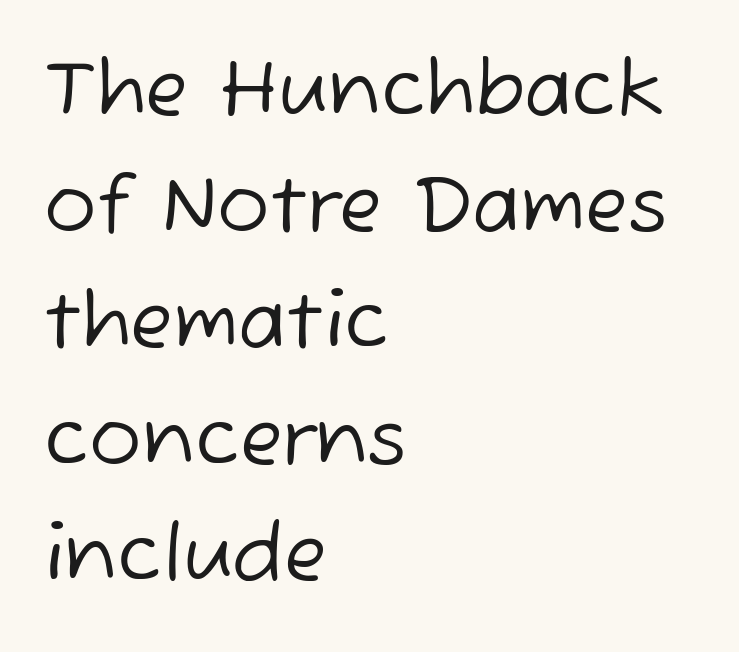
The image shows 78 px regular-weight sans-serif type; set left-aligned, normal line spacing (1.49x), normal letter spacing, not underlined; low stroke contrast and a medium x-height.
